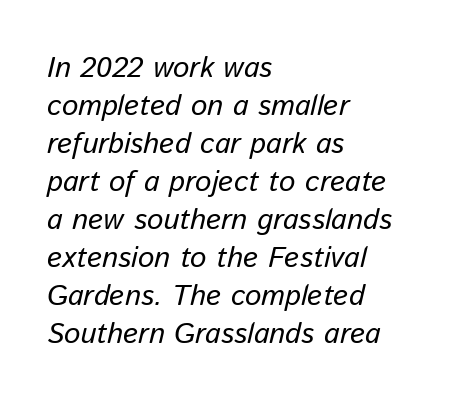
Short and long lines alike share a common starting point at left. Every character sits at an angle, as italics do. The letters advance in unequal steps, a hallmark of proportional type. Observe the ordinary spacing: letters are neighbours, not strangers. Decoration check: the copy has no underline.
